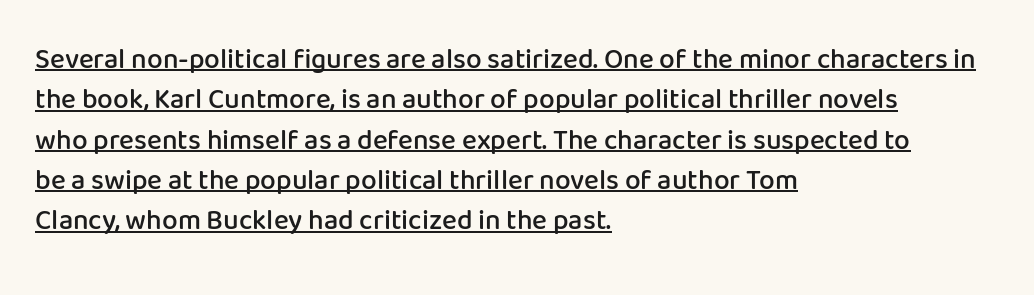
The image shows 28 px semibold sans-serif type, upright; set left-aligned, normal line spacing (1.44x), normal letter spacing, underlined; low stroke contrast and a medium x-height.
